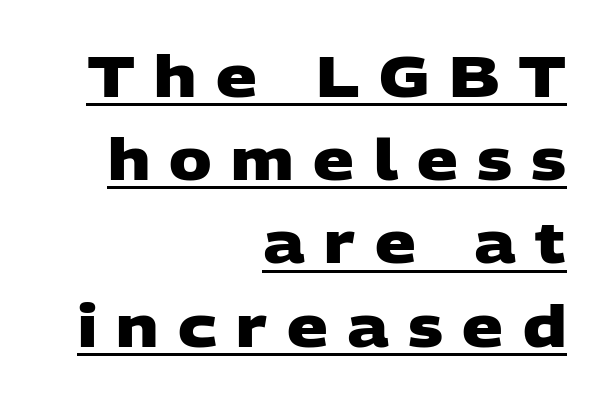
The image shows 57 px heavy, wide sans-serif type; set right-aligned, normal line spacing (1.46x), unusually wide letter spacing (+0.34 em), underlined; low stroke contrast and a large x-height.
